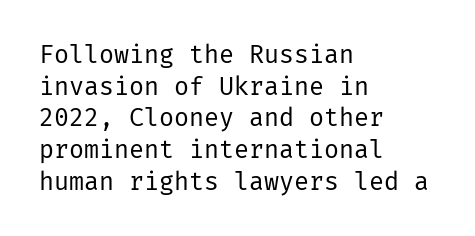
{"italic": "no", "bold": "no", "underline": "no", "align": "left", "line_spacing": "normal", "line_spacing_ratio": 1.27, "letter_spacing": "normal", "letter_spacing_em": 0.0, "glyph_px": 25}
